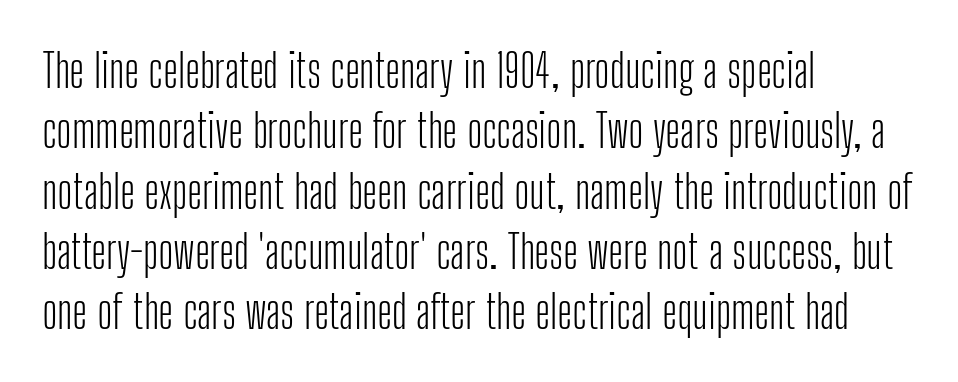
Q: Is the text bold? A: No.
Q: Is the text italic (slanted)? A: No, it is upright.
Q: Is the typeface a serif or a sans-serif typeface? A: Sans-serif.
Q: Is the text underlined? A: No.
Q: How is the paragraph aligned? A: Left-aligned.
Q: Is the spacing between letters normal or unusually wide? A: Normal.
Q: Is the spacing between lines tight, normal or loose? A: Normal.
Q: Width (condensed, normal, or wide)? A: Condensed.
Q: Stroke contrast? A: Low.
Q: x-height? A: Medium.
Q: Monospaced? A: No.
